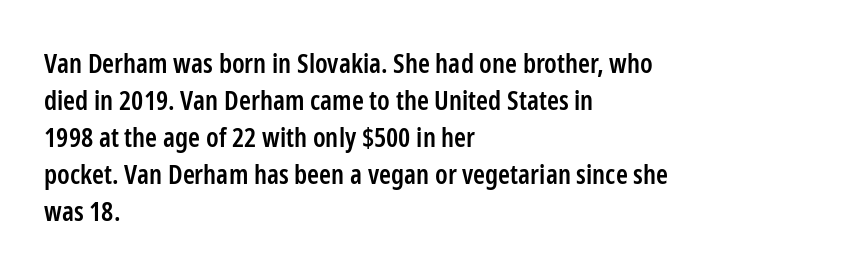
The image shows 27 px text type, upright; set left-aligned, normal line spacing (1.37x), normal letter spacing, not underlined.
